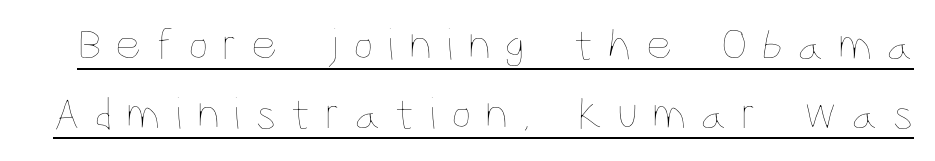
{"italic": "no", "bold": "no", "weight": "thin", "width": "condensed", "stroke_contrast": "low", "x_height": "large", "monospaced": "no", "underline": "yes", "line_spacing": "normal", "line_spacing_ratio": 1.51, "letter_spacing": "wide", "letter_spacing_em": 0.3, "glyph_px": 46}
